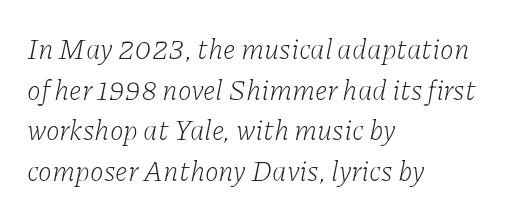
Q: Is the text bold? A: No.
Q: Is the text italic (slanted)? A: Yes, it leans right by about 11 degrees.
Q: Is the typeface a serif or a sans-serif typeface? A: Serif.
Q: Is the text underlined? A: No.
Q: How is the paragraph aligned? A: Left-aligned.
Q: Is the spacing between letters normal or unusually wide? A: Normal.
Q: Is the spacing between lines tight, normal or loose? A: Normal.
Q: Width (condensed, normal, or wide)? A: Normal.
Q: Stroke contrast? A: Low.
Q: x-height? A: Medium.
Q: Monospaced? A: No.
